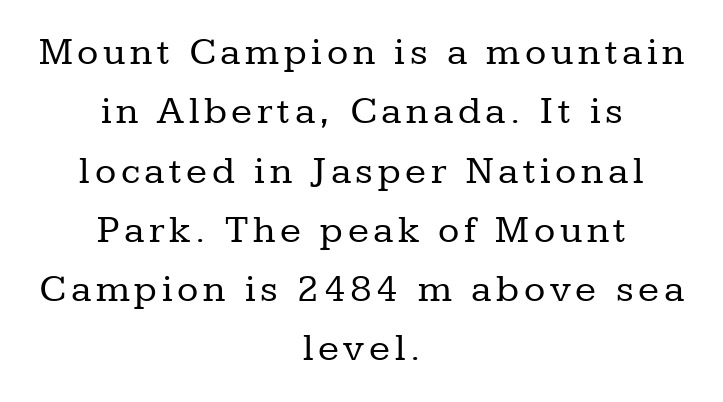
The image shows 39 px regular-weight serif type, upright; set centered, normal line spacing (1.52x), not underlined; low stroke contrast and a medium x-height.
